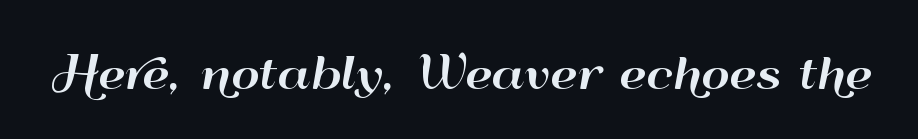
Type style note: lacks serifs. Underline: absent. Proportional: the letters do not fall into vertical columns. Spacing between characters is what you'd get straight out of the box.
